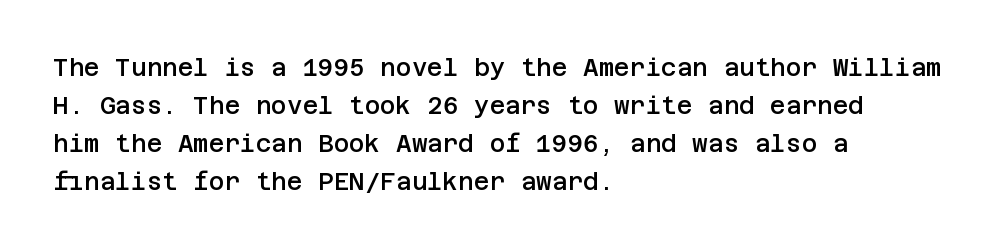
The image shows 24 px text type, upright; set left-aligned, normal line spacing (1.59x), normal letter spacing, not underlined.
